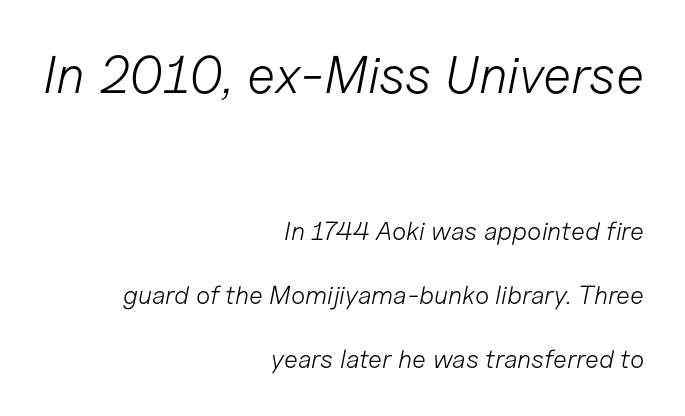
Whoever set this made the first block the dominant, larger element. Clear beneath every line of the passage. Italic? Definitely — the glyphs are oblique. The letters advance in unequal steps, a hallmark of proportional type. The passage is arranged like a letterhead date or caption credit — flush right.
